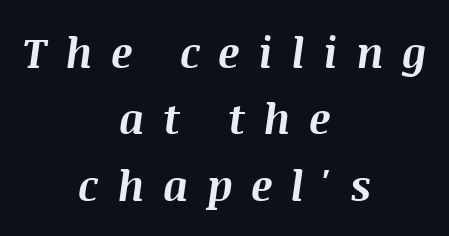
{"italic": "yes", "lean": "right", "slant_degrees": 8, "bold": "yes", "weight": "bold", "width": "normal", "stroke_contrast": "medium", "x_height": "large", "monospaced": "no", "underline": "no", "align": "center", "line_spacing": "normal", "line_spacing_ratio": 1.58, "letter_spacing": "wide", "letter_spacing_em": 0.44, "glyph_px": 42}
